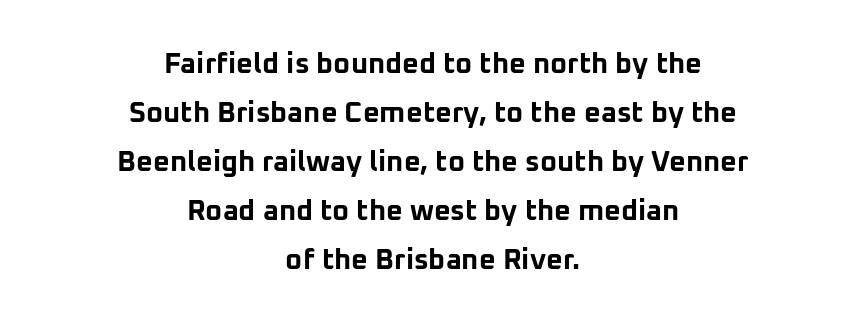
{"serif": "no", "italic": "no", "bold": "yes", "weight": "bold", "width": "normal", "stroke_contrast": "low", "x_height": "medium", "monospaced": "no", "underline": "no", "align": "center", "line_spacing": "normal", "line_spacing_ratio": 1.69, "letter_spacing": "normal", "letter_spacing_em": 0.0, "glyph_px": 29}
